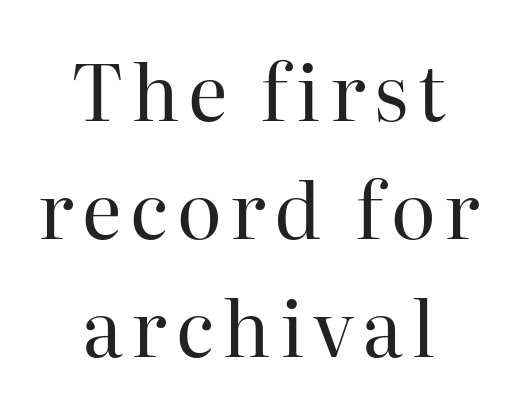
{"serif": "yes", "italic": "no", "bold": "no", "weight": "regular", "width": "normal", "stroke_contrast": "high", "x_height": "medium", "monospaced": "no", "underline": "no", "align": "center", "line_spacing": "normal", "line_spacing_ratio": 1.53, "glyph_px": 77}
